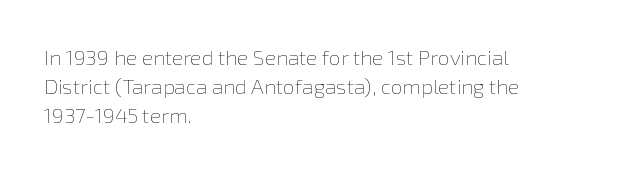
The image shows 21 px text type, upright; set left-aligned, normal line spacing (1.38x), normal letter spacing, not underlined.
